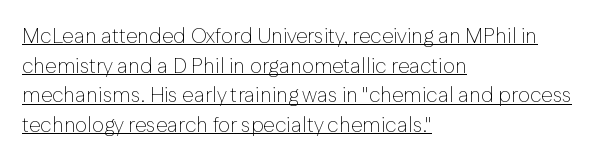
Glyph-to-glyph distance matches everyday printed text. Unbolded letterforms with no extra heft. This is underlined copy, the kind a proofreader might mark for attention. The axis of the letterforms is exactly vertical. Regarding leading, the lines here are spaced in the standard way.
